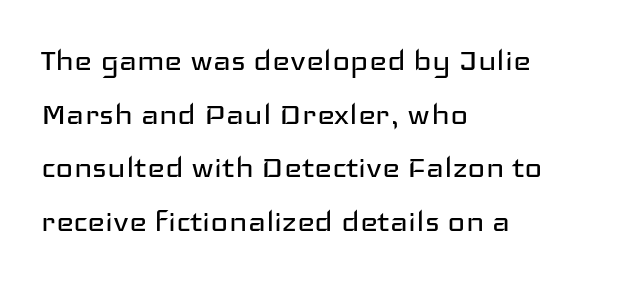
The block of text has a typical density, with ordinary space between rows. Does extra space separate the letters? No, they use regular spacing. Spacing verdict: proportional, widths tailored to each character. Designer's note — italics off, roman on. These lines are composed in type without serifs. Letters rest on an invisible, unmarked baseline.
